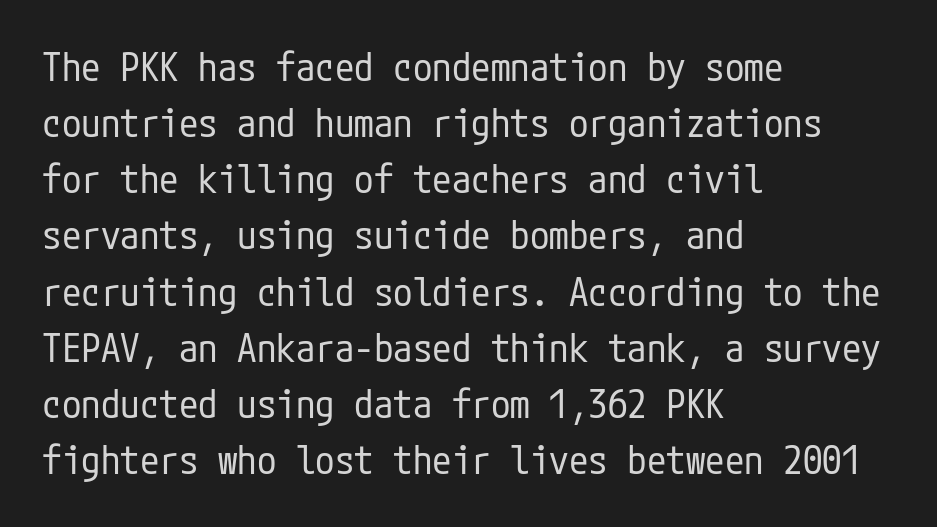
{"serif": "no", "italic": "no", "bold": "no", "weight": "regular", "width": "condensed", "stroke_contrast": "low", "x_height": "medium", "underline": "no", "align": "left", "line_spacing": "normal", "line_spacing_ratio": 1.44, "letter_spacing": "normal", "letter_spacing_em": 0.0, "glyph_px": 39}
